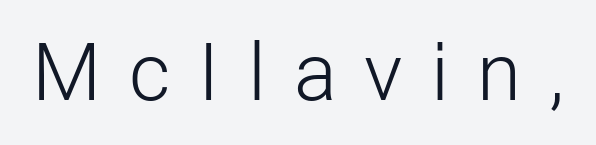
The image shows 80 px light sans-serif type, upright; set unusually wide letter spacing (+0.35 em), not underlined; low stroke contrast and a medium x-height.
